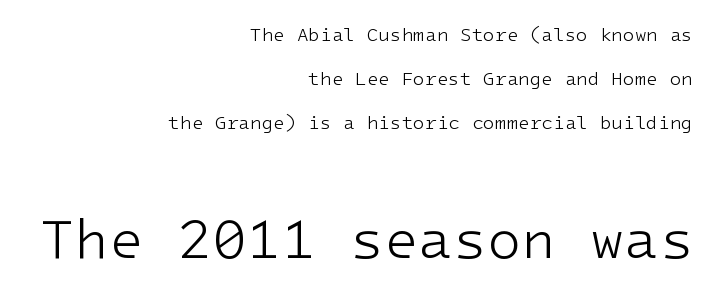
The later block is typeset at a bigger size than the earlier block. The lettering stays uniformly vertical, giving the passage a roman look. No heavy texture on the line: the type isn't bold. The leading is generous, giving the passage an open texture.
